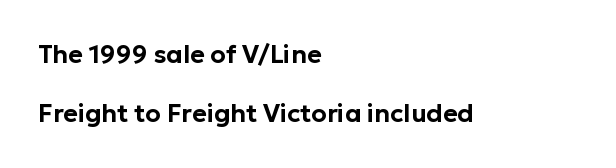
The gap between lines stays unmarked. Nothing unusual about the tracking: characters are spaced as the font intends. Upright lettering throughout. Notice how the passage keeps a crisp vertical edge on the left only. Students, observe: this is what heavily led, spacious text looks like.
